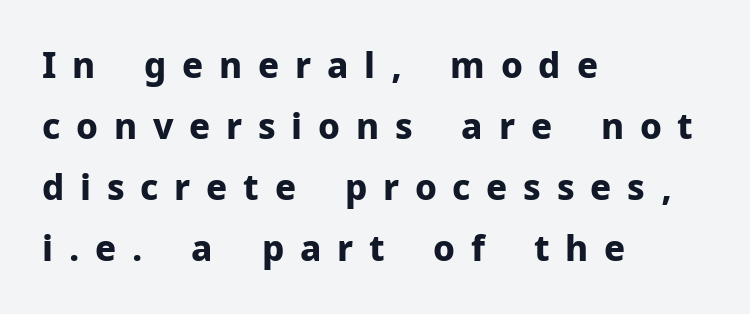
Character widths vary here, with narrow letters taking less room than wide ones. Thick stems and heavy bowls — unmistakably bold. Glance below the letters and you will spot only blank space. I'd call this a sans setting — the letters go barefoot.
